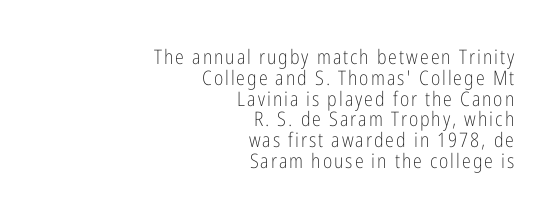
The image shows 20 px text type, upright; set right-aligned, tight line spacing (1.04x), not underlined.
